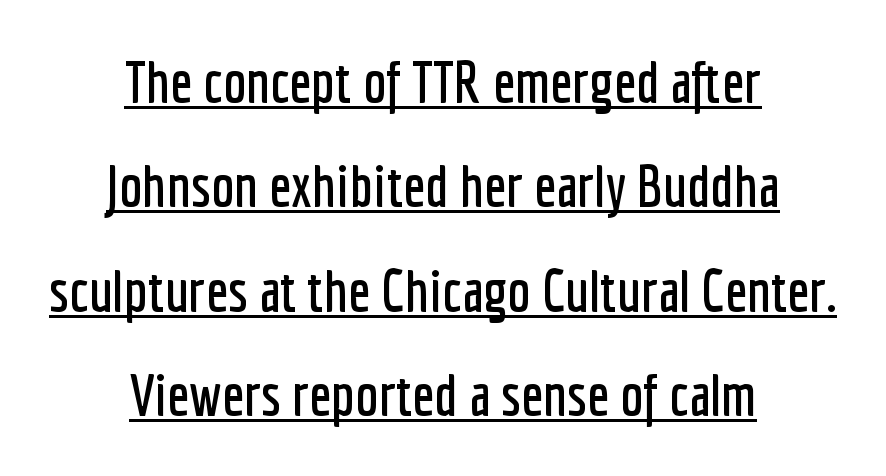
The typography opts for an upright posture over an oblique one. Standard letterfit; no display-style spreading of the glyphs. Serifs: no, the terminals of the letterforms are clean. Do the characters align in a grid? No, the font is proportional. The rendered words wear a rule along their underside.
